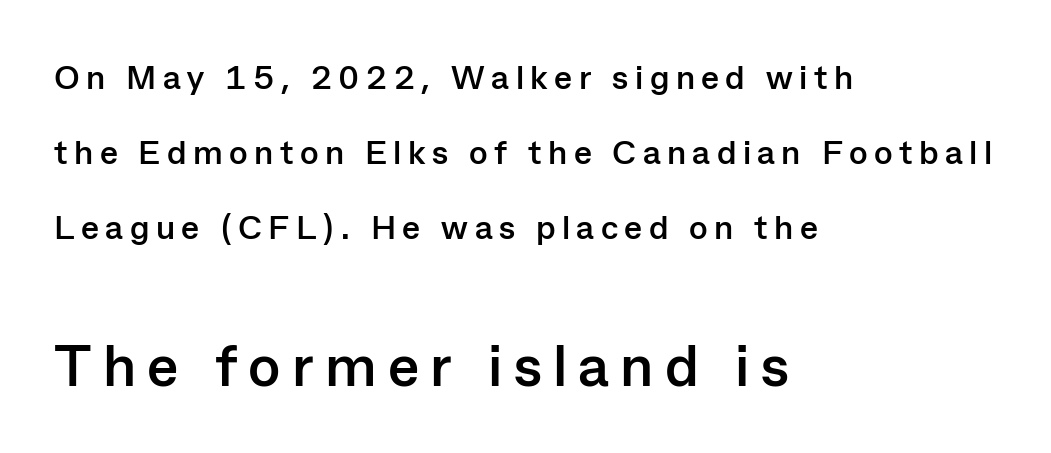
The face used here has the dense, thick strokes of a bold. The letters advance in unequal steps, a hallmark of proportional type. Leftover space on each line is placed entirely after the last word. Does the bottom block carry the larger type? Yes, it does.
